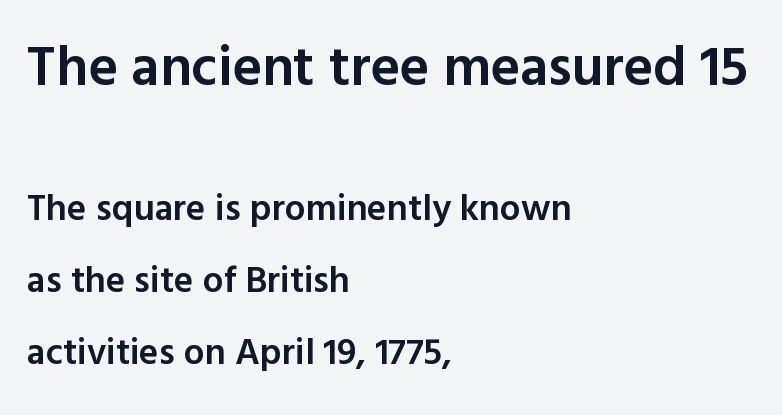
The image shows 56 px semibold sans-serif type, upright; set left-aligned, loose line spacing (1.95x), normal letter spacing, not underlined; the first (top) block is 1.51x larger; a medium x-height.
